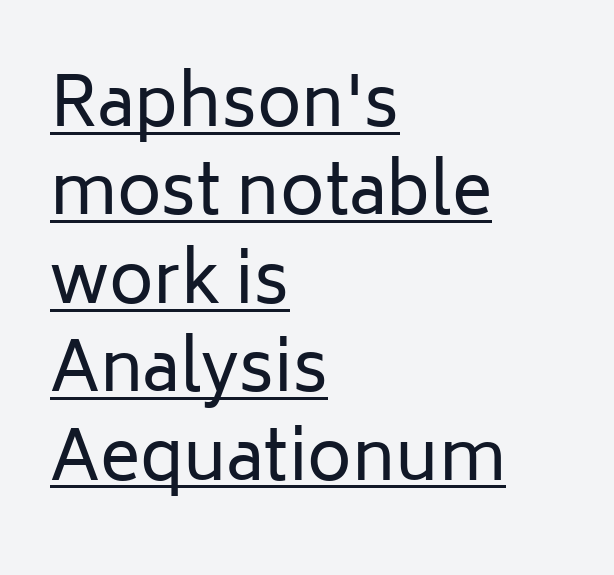
Q: Is the text bold? A: No.
Q: Is the text italic (slanted)? A: No, it is upright.
Q: Is the typeface a serif or a sans-serif typeface? A: Sans-serif.
Q: Is the text underlined? A: Yes.
Q: How is the paragraph aligned? A: Left-aligned.
Q: Is the spacing between letters normal or unusually wide? A: Normal.
Q: Is the spacing between lines tight, normal or loose? A: Normal.
Q: Width (condensed, normal, or wide)? A: Normal.
Q: Stroke contrast? A: Low.
Q: x-height? A: Medium.
Q: Monospaced? A: No.
